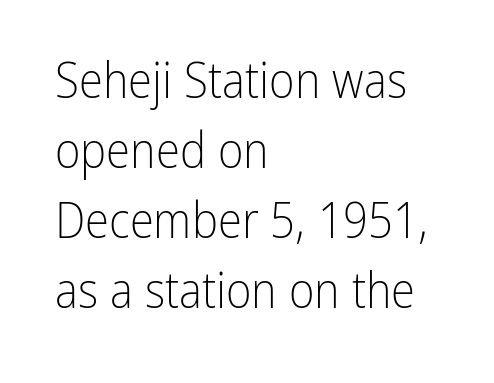
A typesetter would call this proportional, since set widths differ per character. Ascenders rise straight up at ninety degrees. The baseline area is clear. The designer went with a sans here, leaving each stem footless. Is there much room between lines? A standard amount, neither cramped nor airy. A typesetter would call this zero additional tracking.
